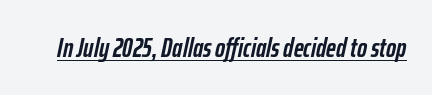
The image shows 27 px bold type, italic (leaning right); set normal letter spacing, underlined.
